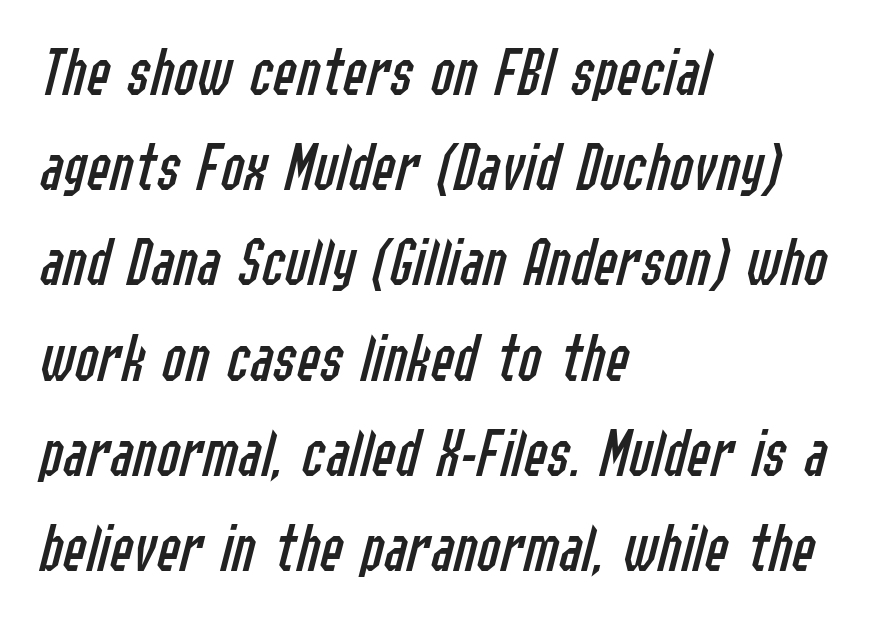
Q: Is the text bold? A: No.
Q: Is the text italic (slanted)? A: Yes, it leans right by about 14 degrees.
Q: Is the text underlined? A: No.
Q: How is the paragraph aligned? A: Left-aligned.
Q: Is the spacing between letters normal or unusually wide? A: Normal.
Q: Is the spacing between lines tight, normal or loose? A: Normal.
Q: Width (condensed, normal, or wide)? A: Condensed.
Q: Stroke contrast? A: Low.
Q: x-height? A: Medium.
Q: Monospaced? A: No.
